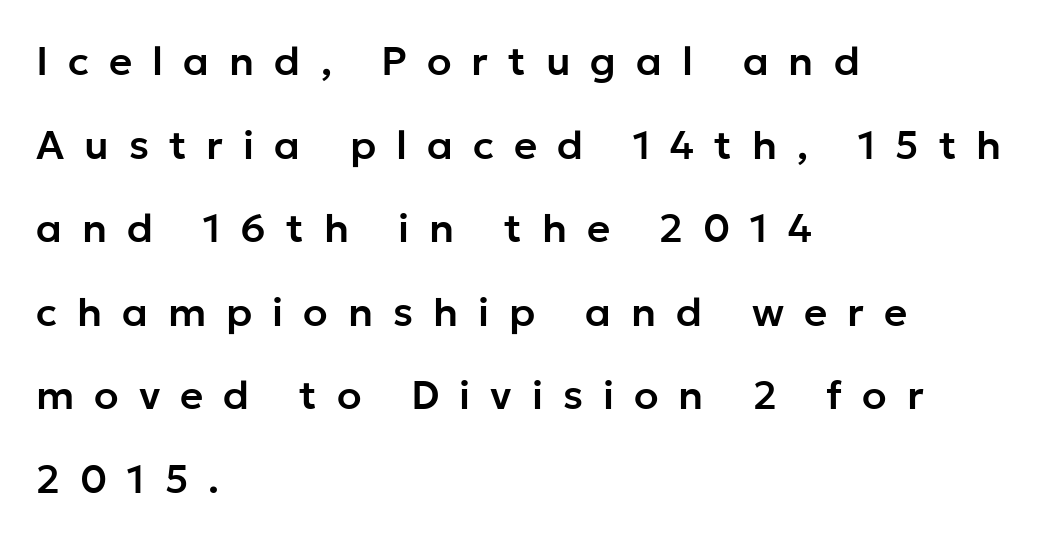
Q: Is the text italic (slanted)? A: No, it is upright.
Q: Is the typeface a serif or a sans-serif typeface? A: Sans-serif.
Q: Is the text underlined? A: No.
Q: How is the paragraph aligned? A: Left-aligned.
Q: Is the spacing between letters normal or unusually wide? A: Unusually wide.
Q: Is the spacing between lines tight, normal or loose? A: Loose.
Q: Width (condensed, normal, or wide)? A: Normal.
Q: Stroke contrast? A: Low.
Q: x-height? A: Medium.
Q: Monospaced? A: No.
